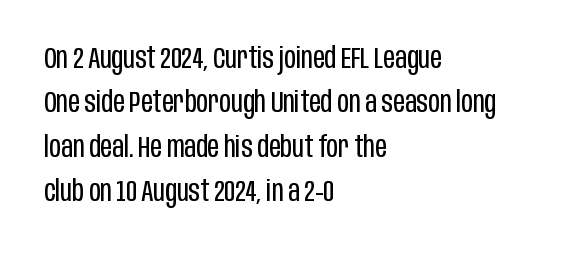
{"serif": "no", "italic": "no", "bold": "no", "weight": "regular", "width": "condensed", "stroke_contrast": "low", "x_height": "large", "monospaced": "no", "underline": "no", "align": "left", "line_spacing": "normal", "line_spacing_ratio": 1.53, "letter_spacing": "normal", "letter_spacing_em": 0.0, "glyph_px": 29}
